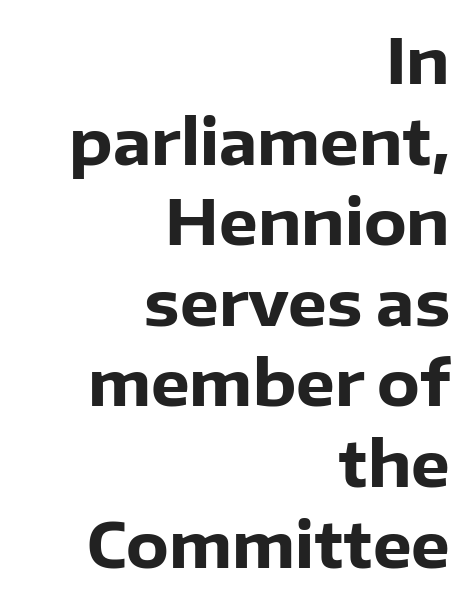
The image shows 62 px heavy sans-serif type, upright; set right-aligned, normal line spacing (1.3x), normal letter spacing, not underlined; low stroke contrast and a medium x-height.
